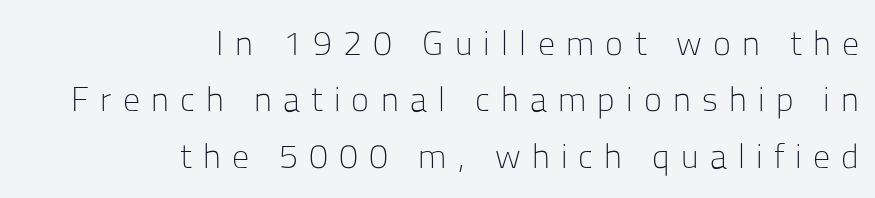
Q: Is the text bold? A: No.
Q: Is the text italic (slanted)? A: No, it is upright.
Q: Is the typeface a serif or a sans-serif typeface? A: Sans-serif.
Q: Is the text underlined? A: No.
Q: How is the paragraph aligned? A: Right-aligned.
Q: Is the spacing between letters normal or unusually wide? A: Unusually wide.
Q: Is the spacing between lines tight, normal or loose? A: Normal.
Q: Width (condensed, normal, or wide)? A: Normal.
Q: Stroke contrast? A: Low.
Q: x-height? A: Medium.
Q: Monospaced? A: No.
